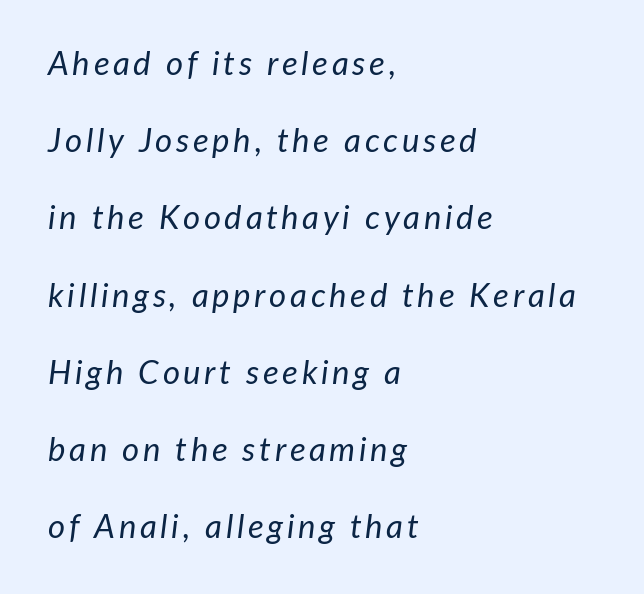
The image shows 33 px regular-weight type, italic (leaning right); set left-aligned, loose line spacing (2.34x), not underlined; low stroke contrast and a medium x-height.
